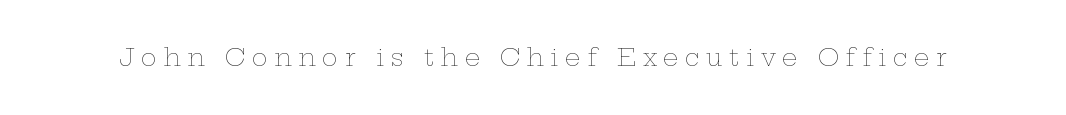
The image shows 24 px text type, upright; set unusually wide letter spacing (+0.27 em), not underlined.
